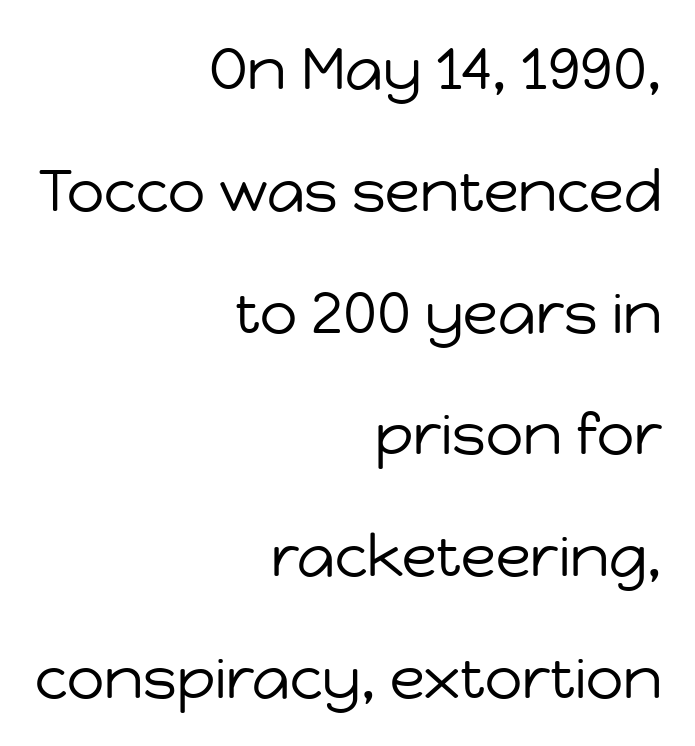
{"serif": "no", "italic": "no", "bold": "no", "weight": "regular", "width": "normal", "stroke_contrast": "low", "x_height": "medium", "monospaced": "no", "underline": "no", "align": "right", "line_spacing": "loose", "line_spacing_ratio": 2.1, "letter_spacing": "normal", "letter_spacing_em": 0.0, "glyph_px": 58}
